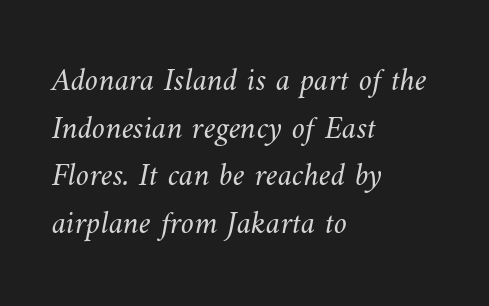
Stroke mass is kept to a normal reading level or below. Visually the block forms a straight wall on the left and a jagged coastline on the right. Beneath every word, the page is bare. Is this a fixed-width face? No — the glyphs have proportional, varying widths. Vertically, the passage feels balanced, rows spaced as you'd expect.
